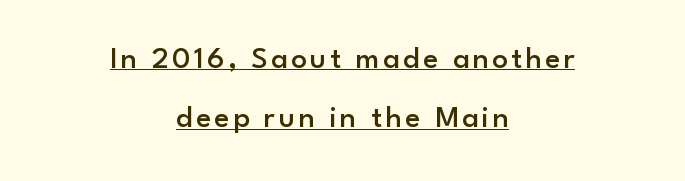
A sans-serif font was chosen for this passage. Tall strokes in this sample are plumb rather than angled. Beneath each row of characters lies a ruled line. The passage shown is typed in a proportional face where columns would drift. Weight check: semibold — heavier than regular, not quite bold.
